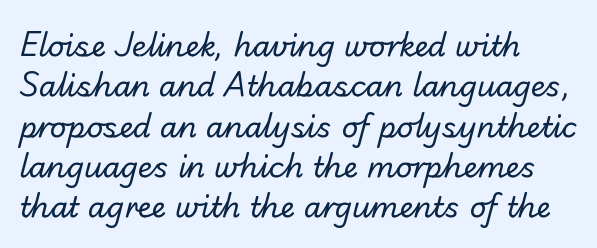
{"serif": "no", "bold": "no", "weight": "regular", "width": "normal", "stroke_contrast": "low", "x_height": "small", "monospaced": "no", "underline": "no", "align": "left", "line_spacing": "normal", "line_spacing_ratio": 1.39, "letter_spacing": "normal", "letter_spacing_em": 0.0, "glyph_px": 29}
